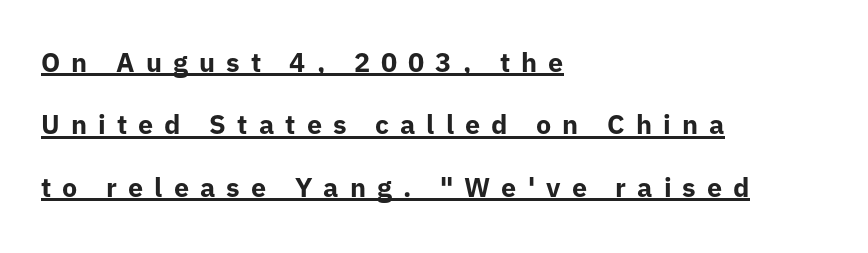
{"italic": "no", "bold": "yes", "underline": "yes", "align": "left", "line_spacing": "loose", "line_spacing_ratio": 2.31, "letter_spacing": "wide", "letter_spacing_em": 0.41, "glyph_px": 27}
